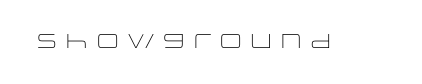
{"italic": "no", "bold": "no", "underline": "no", "letter_spacing": "normal", "letter_spacing_em": 0.0, "glyph_px": 20}
